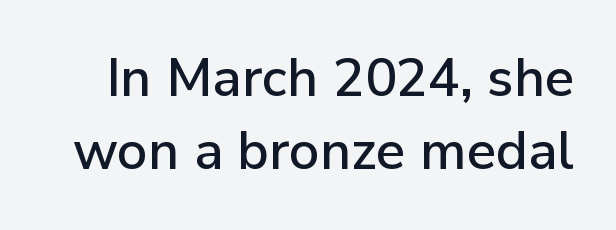
The image shows 53 px sans-serif type, upright; set normal line spacing (1.37x), normal letter spacing, not underlined; low stroke contrast and a medium x-height.
